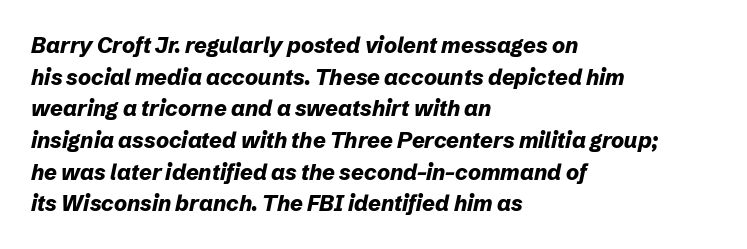
The lines in this sample share a left origin and differ only in where they stop. Students, note that the glyphs here touch the page at normal intervals. If you measured baseline to baseline, you'd find a middling distance. This rendering features lettering with no underline. A full-strength bold gives these letters their thick strokes.
